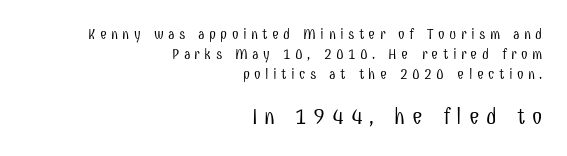
Q: Is the text bold? A: No.
Q: Is the text italic (slanted)? A: No, it is upright.
Q: Is the text underlined? A: No.
Q: How is the paragraph aligned? A: Right-aligned.
Q: Is the spacing between letters normal or unusually wide? A: Unusually wide.
Q: Is the spacing between lines tight, normal or loose? A: Normal.
Q: Which block of text is set in a larger size, the first (top) or the second (bottom)? A: The second (bottom) one.
